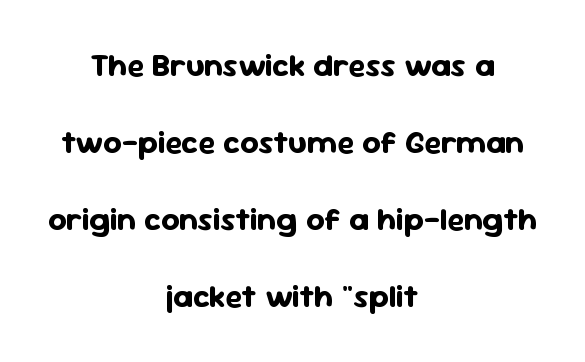
Horizontal bands of white between lines are thick stripes. Notice how thick the strokes are: this is what a full bold looks like. Here the designer chose a conventional face with non-uniform glyph widths. Just letters on the line, the space beneath them empty. A sans-serif font was chosen for this passage.
